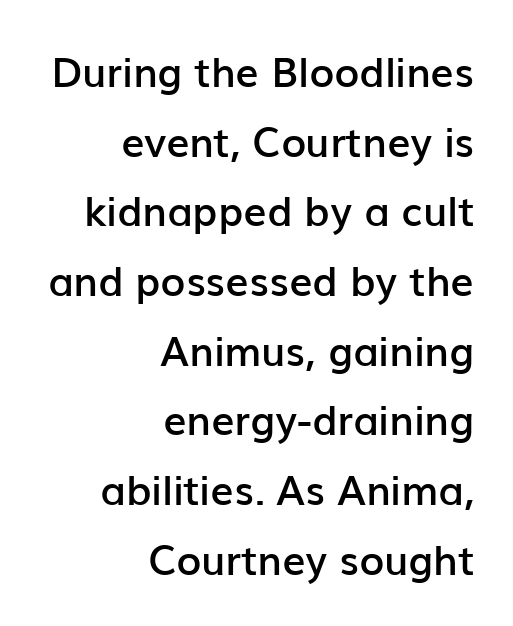
Q: Is the text bold? A: Semi-bold.
Q: Is the text italic (slanted)? A: No, it is upright.
Q: Is the typeface a serif or a sans-serif typeface? A: Sans-serif.
Q: Is the text underlined? A: No.
Q: How is the paragraph aligned? A: Right-aligned.
Q: Is the spacing between letters normal or unusually wide? A: Normal.
Q: Is the spacing between lines tight, normal or loose? A: Normal.
Q: Width (condensed, normal, or wide)? A: Normal.
Q: Stroke contrast? A: Low.
Q: x-height? A: Medium.
Q: Monospaced? A: No.
